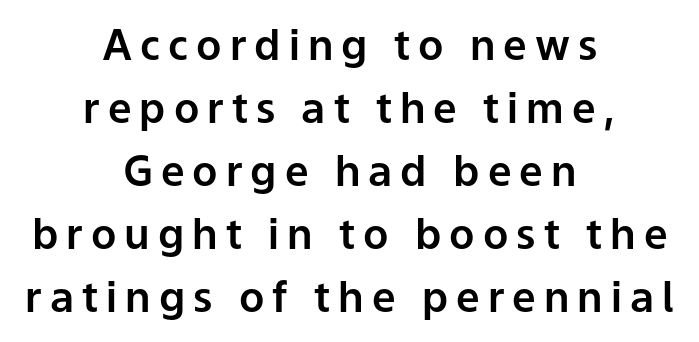
The image shows 42 px sans-serif type, upright; set centered, normal line spacing (1.5x), not underlined; low stroke contrast and a medium x-height.
